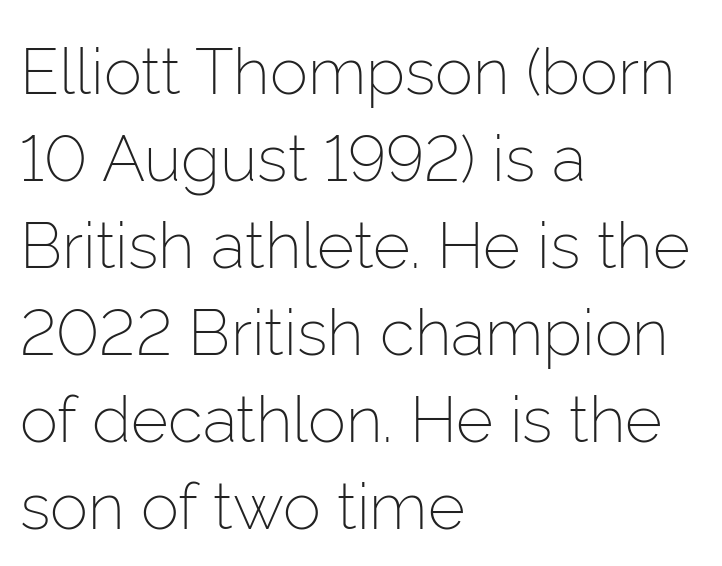
{"serif": "no", "italic": "no", "bold": "no", "weight": "light", "width": "normal", "stroke_contrast": "low", "x_height": "medium", "monospaced": "no", "underline": "no", "align": "left", "line_spacing": "normal", "line_spacing_ratio": 1.36, "letter_spacing": "normal", "letter_spacing_em": 0.0, "glyph_px": 64}
